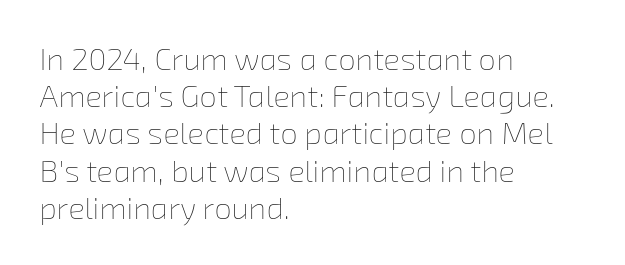
The image shows 31 px thin type; set left-aligned, line spacing 1.2x, normal letter spacing, not underlined; low stroke contrast and a medium x-height.
